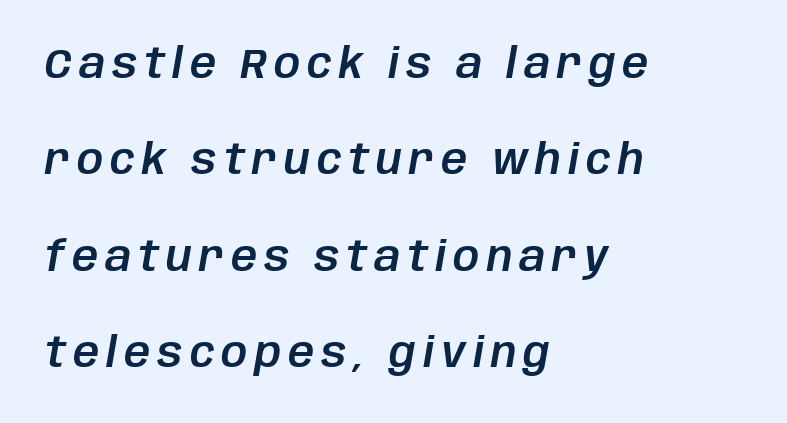
{"italic": "yes", "lean": "right", "slant_degrees": 10, "width": "normal", "stroke_contrast": "low", "x_height": "large", "monospaced": "no", "underline": "no", "align": "left", "line_spacing": "loose", "line_spacing_ratio": 2.35, "glyph_px": 41}
